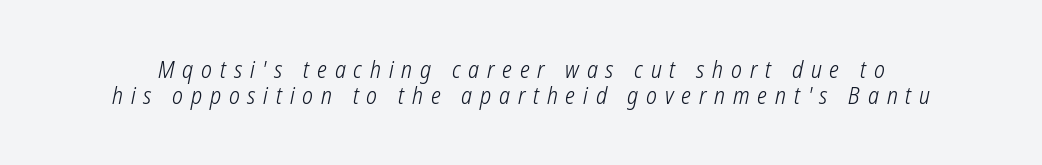
The image shows 23 px text type; set tight line spacing (1.15x), unusually wide letter spacing (+0.34 em), not underlined.
